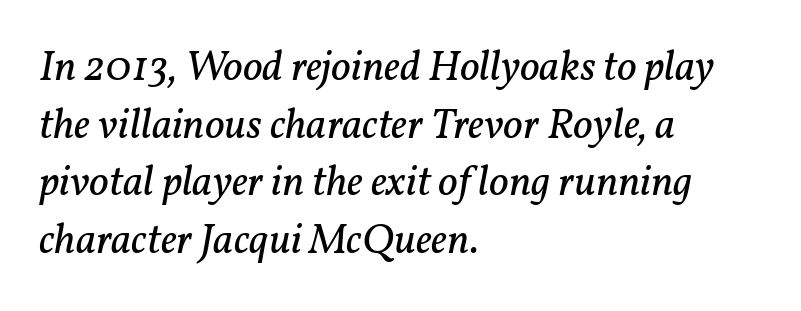
Words float on clear page, feet unadorned. Every character sits at an angle, as italics do. Looks like regular typesetting: each glyph gets only the width it needs. Examine the stroke ends and you'll spot serifs.
